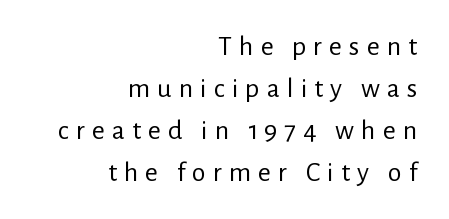
{"serif": "no", "italic": "no", "bold": "no", "weight": "regular", "width": "normal", "stroke_contrast": "low", "x_height": "medium", "monospaced": "no", "underline": "no", "align": "right", "line_spacing": "normal", "line_spacing_ratio": 1.5, "letter_spacing": "wide", "letter_spacing_em": 0.25, "glyph_px": 28}
